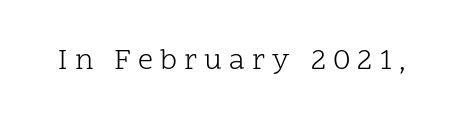
The image shows 30 px light serif type, upright; set unusually wide letter spacing (+0.23 em), not underlined; low stroke contrast and a medium x-height.
